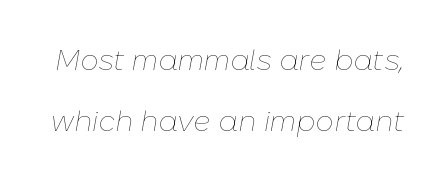
Plain, unruled lines of type. No letter is thick-stroked: the sample isn't bold. Think of a printed novel: that variable character pitch is what you see here. Is there much room between lines? Yes — plenty of vertical air separates them. The face used here is rendered with its standard letterfit. Yep, that's italic — everything's leaning.
